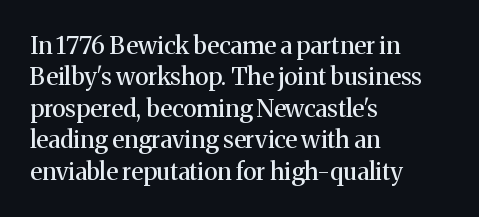
The image shows 24 px text type, upright; set left-aligned, normal line spacing (1.31x), normal letter spacing, not underlined.
